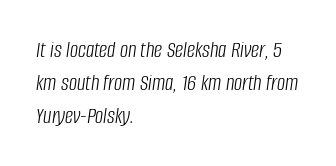
The image shows 23 px text type, italic (leaning right); set left-aligned, normal line spacing (1.43x), normal letter spacing, not underlined.
